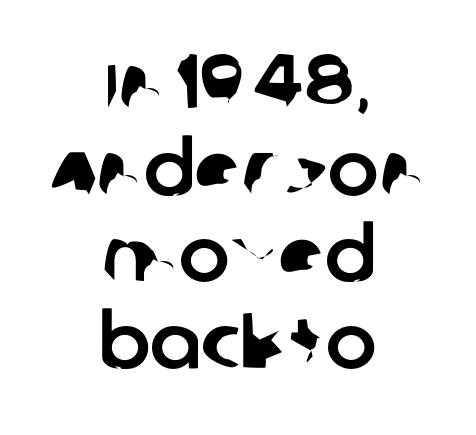
Baseline-to-baseline distance is barely more than the letter height. This sample has the flowing, uneven cadence of proportional lettering. This rendering employs a face without finishing strokes, i.e., a sans-serif. The rendering positions every line midway between the sides. The horizontal fit of the characters is conventional and even. Rule under the text: the space is simply empty.
